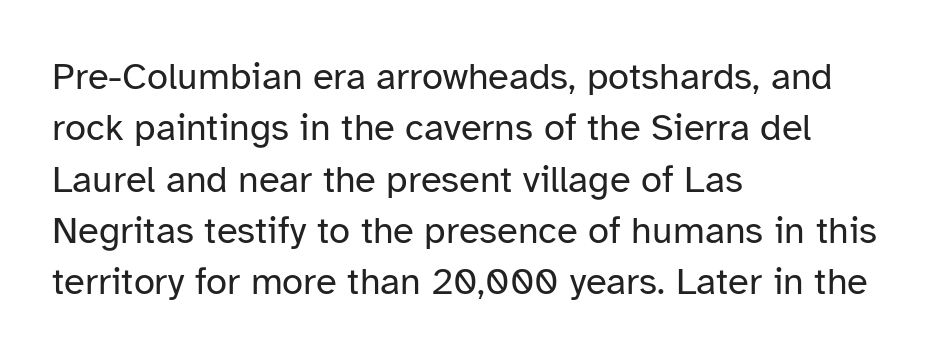
Q: Is the text bold? A: No.
Q: Is the text italic (slanted)? A: No, it is upright.
Q: Is the typeface a serif or a sans-serif typeface? A: Sans-serif.
Q: Is the text underlined? A: No.
Q: How is the paragraph aligned? A: Left-aligned.
Q: Is the spacing between letters normal or unusually wide? A: Normal.
Q: Is the spacing between lines tight, normal or loose? A: Normal.
Q: Width (condensed, normal, or wide)? A: Normal.
Q: Stroke contrast? A: Low.
Q: x-height? A: Medium.
Q: Monospaced? A: No.
